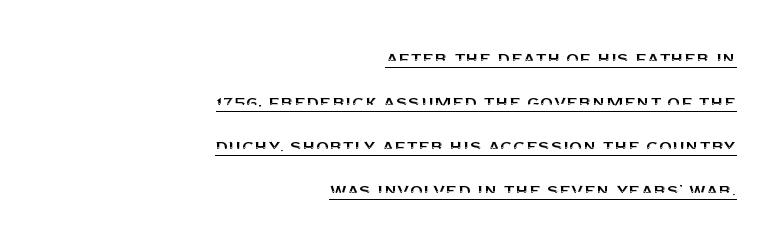
{"italic": "no", "underline": "yes", "align": "right", "line_spacing": "loose", "line_spacing_ratio": 2.1, "letter_spacing": "normal", "letter_spacing_em": 0.0, "glyph_px": 21}
